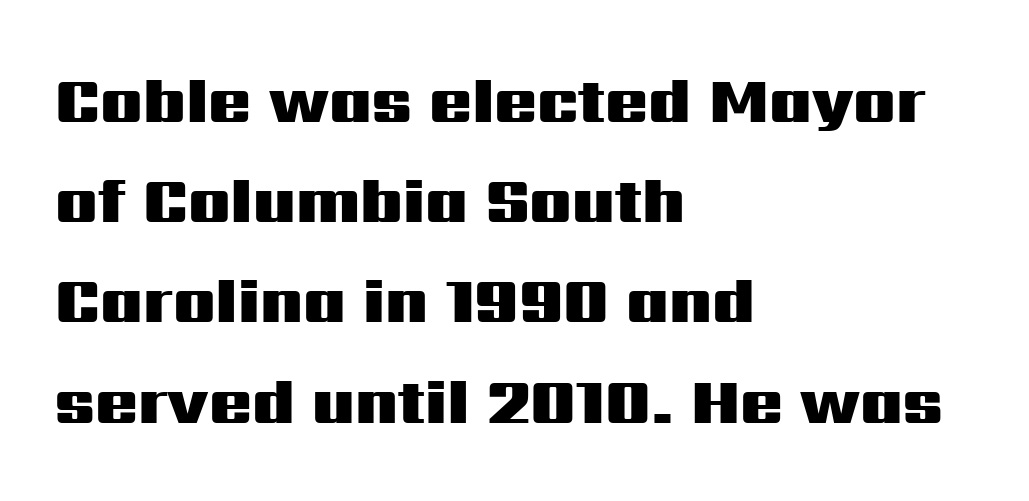
{"serif": "no", "italic": "no", "bold": "yes", "weight": "heavy", "width": "wide", "stroke_contrast": "medium", "x_height": "medium", "monospaced": "no", "underline": "no", "align": "left", "line_spacing": "normal", "line_spacing_ratio": 1.59, "letter_spacing": "normal", "letter_spacing_em": 0.0, "glyph_px": 63}
